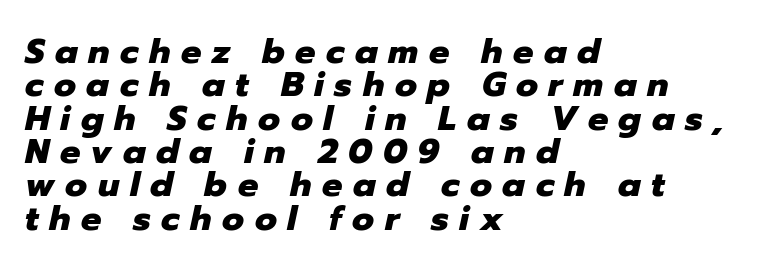
Quick note: interline space is minimal. Weight check: bold — yes, fully. Left-aligned paragraph, ragged on the right. Note the varied advance widths — an 'i' is clearly narrower than an 'm'.
